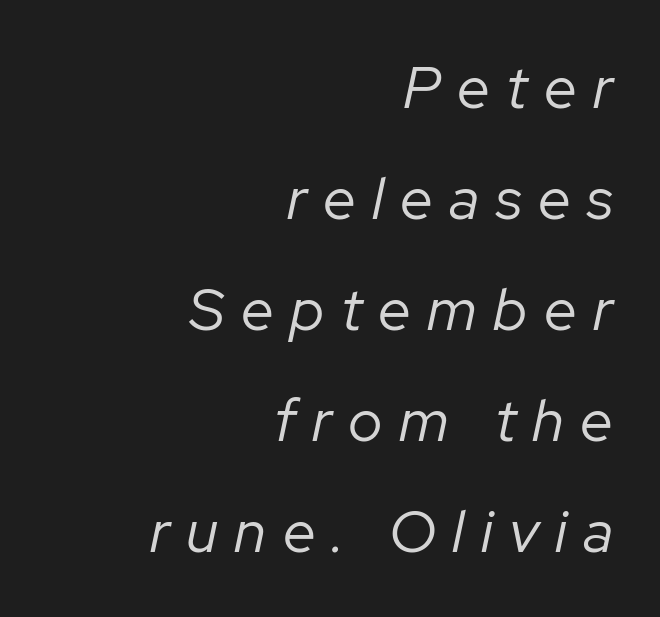
The letterforms sit at book weight or below. The glyphs look as if they've been sheared to an angle. What stands out about the letter spacing? Its width — letters are far apart. The compositor pushed each line to the right boundary.
